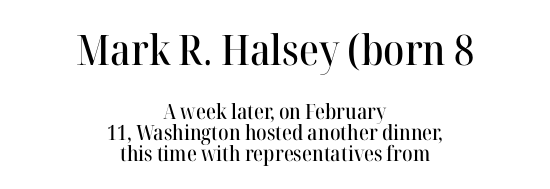
The image shows 42 px serif type, upright; set centered, tight line spacing (1.01x), normal letter spacing, not underlined; the first (top) block is 2.0x larger; high stroke contrast and a medium x-height.
